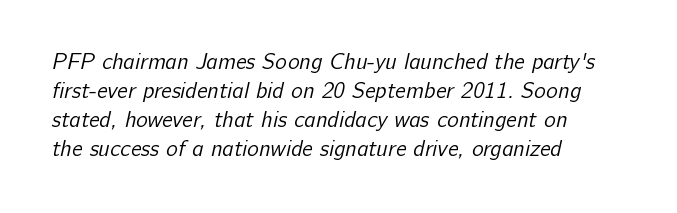
Q: Is the text bold? A: No.
Q: Is the text underlined? A: No.
Q: How is the paragraph aligned? A: Left-aligned.
Q: Is the spacing between letters normal or unusually wide? A: Normal.
Q: Is the spacing between lines tight, normal or loose? A: Normal.
